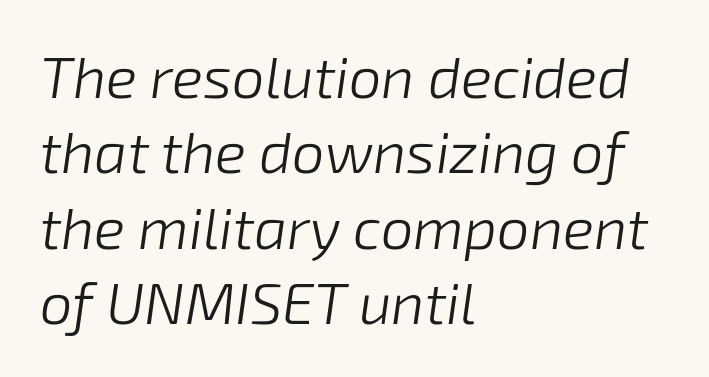
The image shows 58 px light type, italic (leaning right); set left-aligned, normal line spacing (1.3x), normal letter spacing, not underlined; low stroke contrast and a medium x-height.
